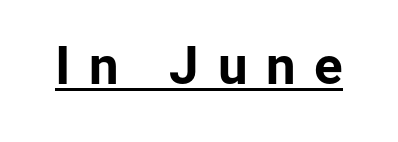
Q: Is the text bold? A: Yes.
Q: Is the text italic (slanted)? A: No, it is upright.
Q: Is the typeface a serif or a sans-serif typeface? A: Sans-serif.
Q: Is the text underlined? A: Yes.
Q: Is the spacing between letters normal or unusually wide? A: Unusually wide.
Q: Width (condensed, normal, or wide)? A: Normal.
Q: Stroke contrast? A: Low.
Q: x-height? A: Medium.
Q: Monospaced? A: No.
